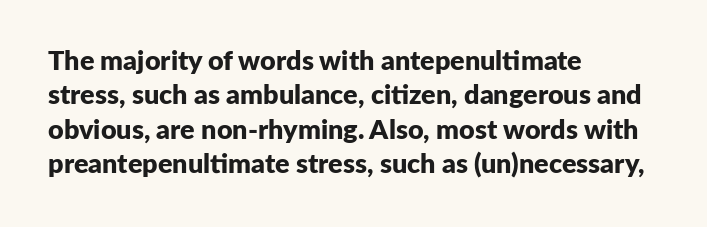
A typesetter would mark this as roman, not italic. Does the copy run flush right? No — it runs flush left. These words are printed bold, with thick strokes throughout. Successive baselines arrive at the customary interval. Caption: standard tracking, unaltered.
